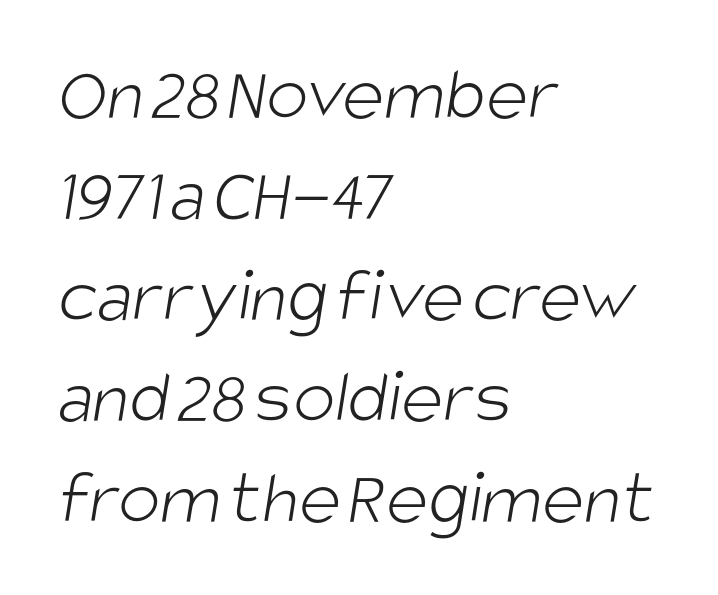
The gaps between neighbouring characters are ordinary and unremarkable. The letters advance in unequal steps, a hallmark of proportional type. The font family rendered here belongs to the sans-serif group. The rag falls on the right side of this text block.
